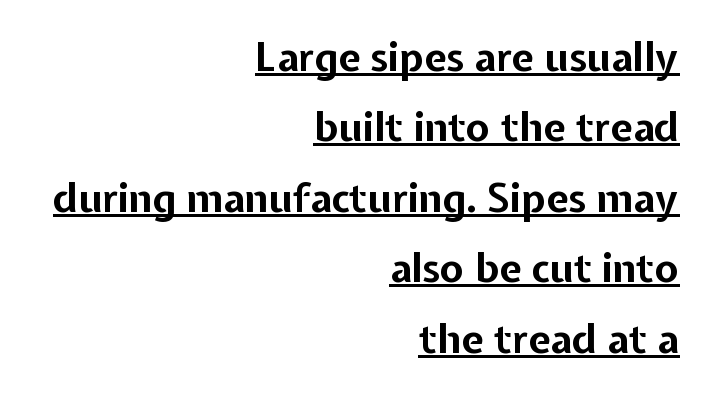
Observe the ordinary spacing: letters are neighbours, not strangers. The face used here is proportionally spaced, like ordinary book or web type. Decoration check: the copy is underlined. Examine the stroke ends and you'll find no serifs.
